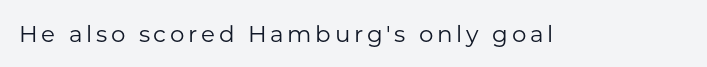
{"italic": "no", "bold": "no", "underline": "no", "glyph_px": 23}
